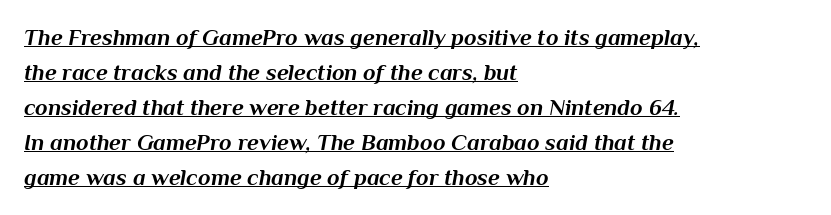
Q: Is the text bold? A: Yes.
Q: Is the text italic (slanted)? A: Yes, it leans right by about 10 degrees.
Q: Is the text underlined? A: Yes.
Q: How is the paragraph aligned? A: Left-aligned.
Q: Is the spacing between letters normal or unusually wide? A: Normal.
Q: Is the spacing between lines tight, normal or loose? A: Normal.
